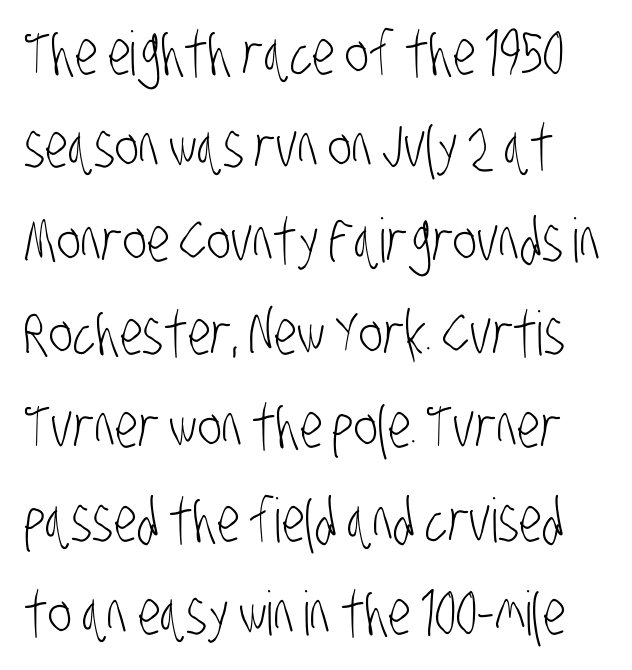
Q: Is the text bold? A: No.
Q: Is the typeface a serif or a sans-serif typeface? A: Sans-serif.
Q: Is the text underlined? A: No.
Q: Is the spacing between letters normal or unusually wide? A: Normal.
Q: Is the spacing between lines tight, normal or loose? A: Normal.
Q: Width (condensed, normal, or wide)? A: Condensed.
Q: Stroke contrast? A: Low.
Q: x-height? A: Large.
Q: Monospaced? A: No.
